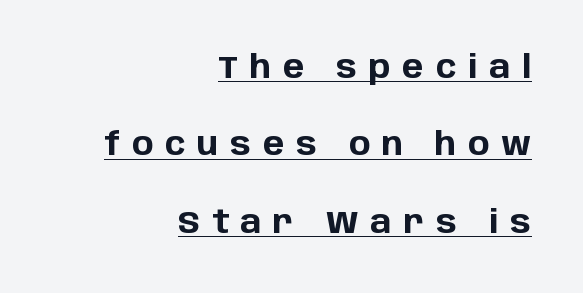
{"serif": "no", "italic": "no", "bold": "yes", "weight": "bold", "width": "normal", "stroke_contrast": "low", "x_height": "large", "monospaced": "no", "underline": "yes", "align": "right", "line_spacing": "loose", "line_spacing_ratio": 2.42, "letter_spacing": "wide", "letter_spacing_em": 0.37, "glyph_px": 32}
